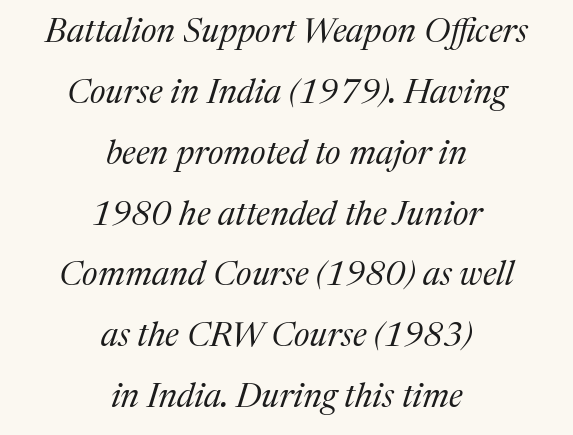
{"serif": "yes", "italic": "yes", "lean": "right", "slant_degrees": 17, "bold": "no", "weight": "regular", "width": "normal", "stroke_contrast": "medium", "x_height": "medium", "monospaced": "no", "underline": "no", "align": "center", "line_spacing_ratio": 1.79, "letter_spacing": "normal", "letter_spacing_em": 0.0, "glyph_px": 34}
